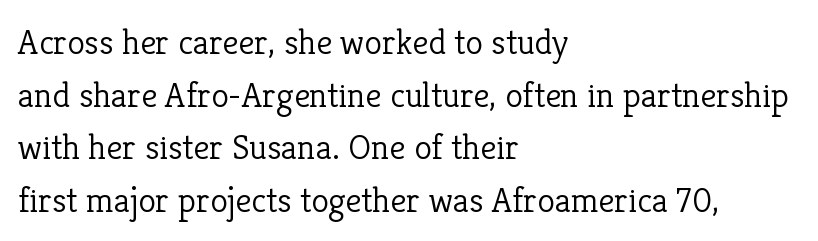
If you drew a line through each stem, it would be perfectly vertical. Each row of text sits above clean, open space. These lines are rendered in a variable-pitch font. The characters display serif detailing at their extremities. Vertically, the passage feels balanced, rows spaced as you'd expect. If you drew a ruler down the left edge, every line would touch it.
